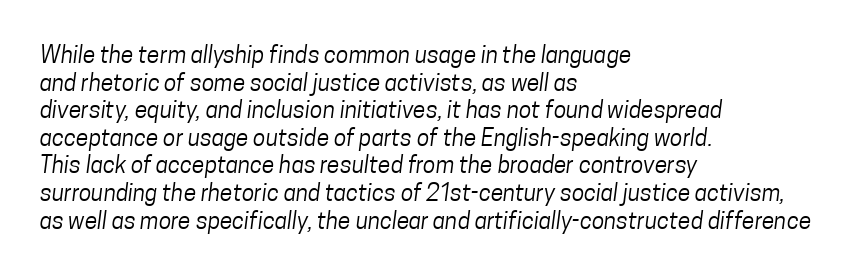
{"bold": "no", "underline": "no", "align": "left", "line_spacing_ratio": 1.2, "letter_spacing": "normal", "letter_spacing_em": 0.0, "glyph_px": 23}
